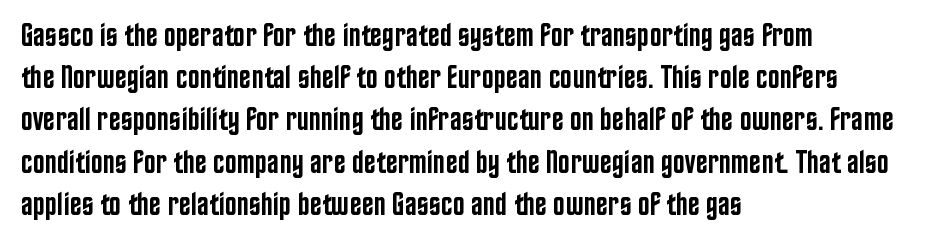
The image shows 32 px semibold, condensed sans-serif type, upright; set left-aligned, normal line spacing (1.32x), normal letter spacing, not underlined; low stroke contrast and a large x-height.
